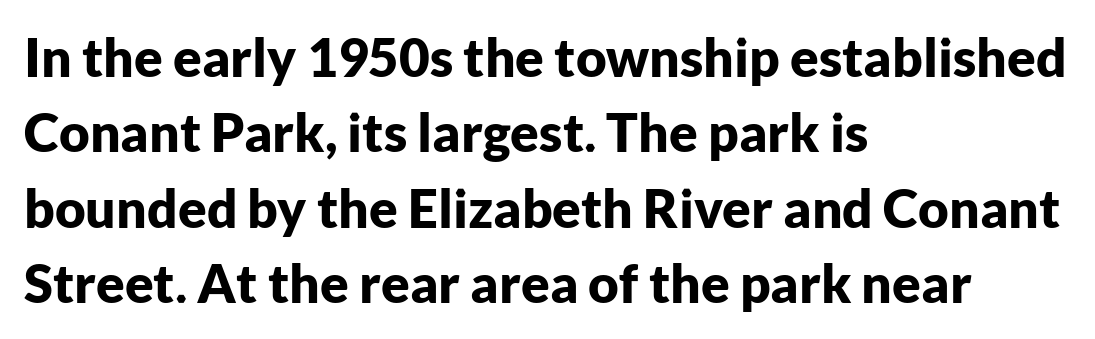
Does the leading feel generous? No, just average. Rule under the text: the space is simply empty. The letters advance in unequal steps, a hallmark of proportional type. You can tell it's not italic because the verticals are truly vertical. Examine the stroke ends and you'll find no serifs.
